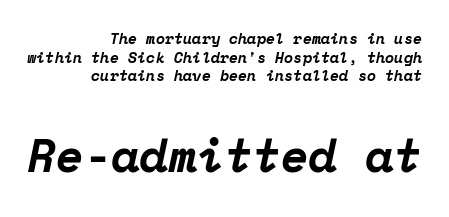
The image shows 46 px bold serif type, italic (leaning right), monospaced; set right-aligned, normal line spacing (1.25x), normal letter spacing, not underlined; the second (bottom) block is 3.07x larger; low stroke contrast and a medium x-height.
